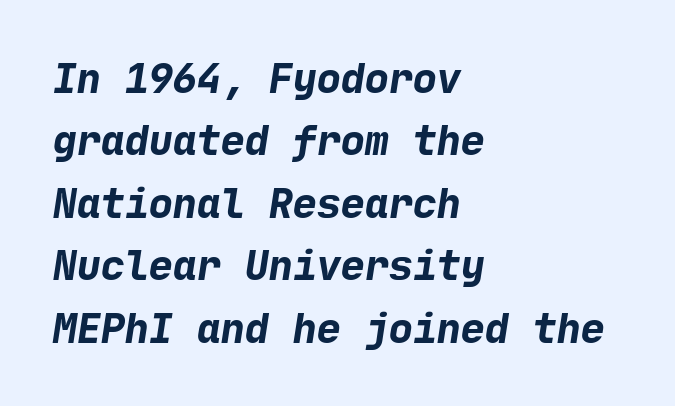
Q: Is the text bold? A: Yes.
Q: Is the typeface a serif or a sans-serif typeface? A: Sans-serif.
Q: Is the text underlined? A: No.
Q: How is the paragraph aligned? A: Left-aligned.
Q: Is the spacing between letters normal or unusually wide? A: Normal.
Q: Is the spacing between lines tight, normal or loose? A: Normal.
Q: Width (condensed, normal, or wide)? A: Normal.
Q: Stroke contrast? A: Low.
Q: x-height? A: Medium.
